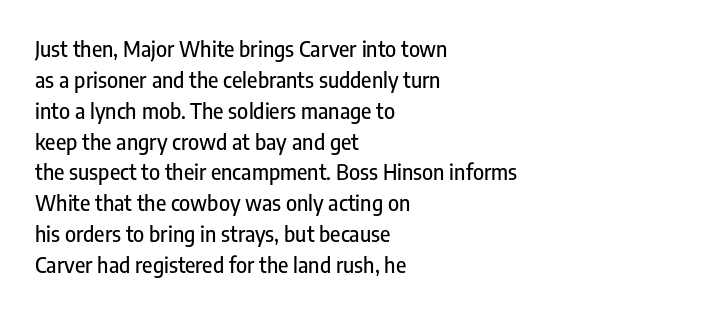
Q: Is the text italic (slanted)? A: No, it is upright.
Q: Is the text underlined? A: No.
Q: How is the paragraph aligned? A: Left-aligned.
Q: Is the spacing between letters normal or unusually wide? A: Normal.
Q: Is the spacing between lines tight, normal or loose? A: Normal.
